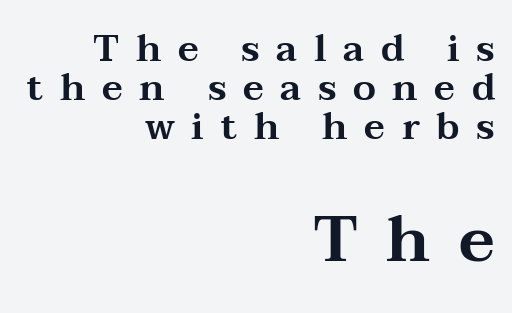
{"serif": "yes", "italic": "no", "width": "wide", "stroke_contrast": "medium", "x_height": "medium", "monospaced": "no", "underline": "no", "align": "right", "line_spacing": "tight", "line_spacing_ratio": 1.05, "letter_spacing": "wide", "letter_spacing_em": 0.45, "larger_block": "second", "size_ratio": 1.73, "glyph_px": 64}
